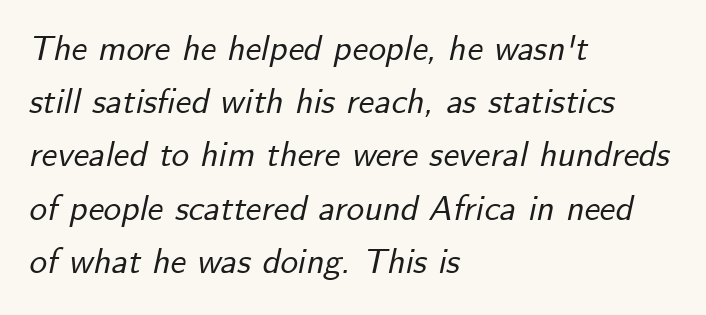
{"italic": "yes", "lean": "right", "slant_degrees": 12, "width": "normal", "stroke_contrast": "low", "x_height": "small", "monospaced": "no", "underline": "no", "align": "left", "line_spacing": "normal", "line_spacing_ratio": 1.52, "letter_spacing": "normal", "letter_spacing_em": 0.0, "glyph_px": 35}
